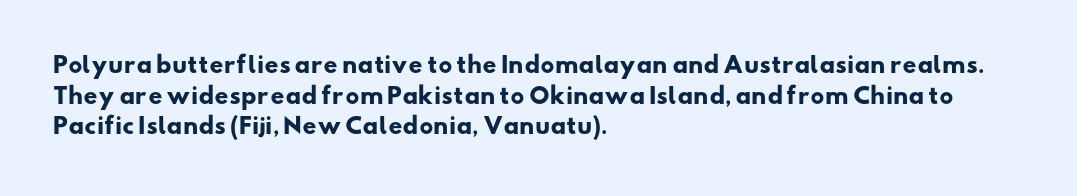
The image shows 22 px bold type; set left-aligned, normal line spacing (1.39x), normal letter spacing, not underlined.
